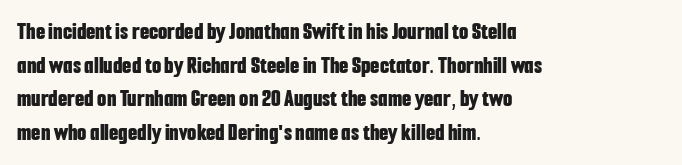
{"italic": "no", "bold": "yes", "underline": "no", "align": "left", "line_spacing": "normal", "line_spacing_ratio": 1.4, "letter_spacing": "normal", "letter_spacing_em": 0.0, "glyph_px": 24}
